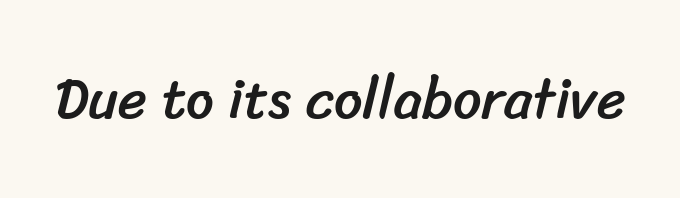
{"serif": "no", "width": "normal", "stroke_contrast": "low", "x_height": "medium", "monospaced": "no", "underline": "no", "letter_spacing": "normal", "letter_spacing_em": 0.0, "glyph_px": 56}
